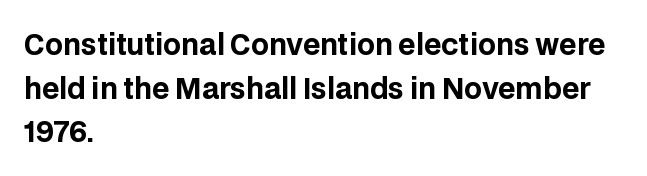
The image shows 28 px bold sans-serif type, upright; set left-aligned, normal line spacing (1.56x), normal letter spacing, not underlined; low stroke contrast and a large x-height.
